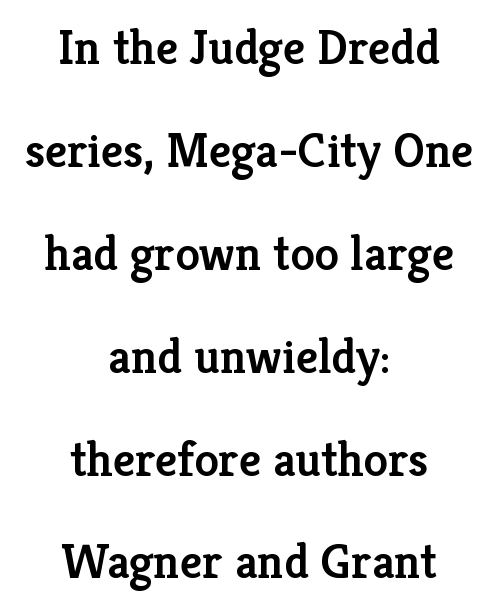
The image shows 49 px semibold serif type, upright; set centered, loose line spacing (2.1x), normal letter spacing, not underlined; low stroke contrast and a medium x-height.
